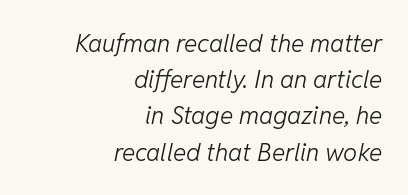
Q: Is the text bold? A: No.
Q: Is the text italic (slanted)? A: Yes, it leans right by about 11 degrees.
Q: Is the text underlined? A: No.
Q: How is the paragraph aligned? A: Right-aligned.
Q: Is the spacing between letters normal or unusually wide? A: Normal.
Q: Is the spacing between lines tight, normal or loose? A: Normal.
